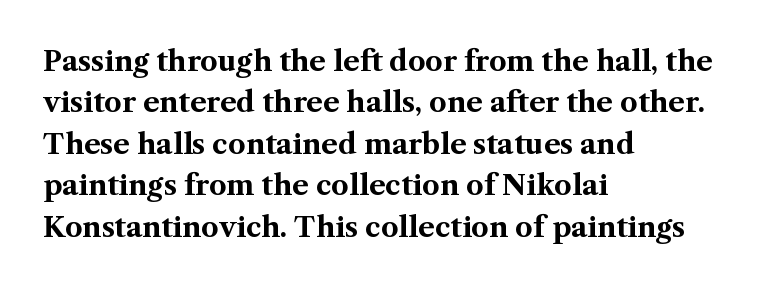
The image shows 28 px bold serif type, upright; set left-aligned, normal line spacing (1.48x), normal letter spacing, not underlined; medium stroke contrast and a medium x-height.
